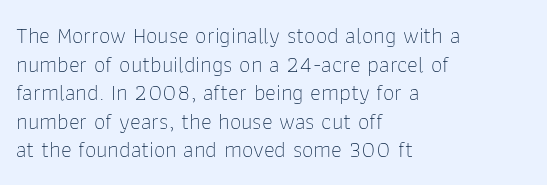
Q: Is the text bold? A: No.
Q: Is the text italic (slanted)? A: No, it is upright.
Q: Is the text underlined? A: No.
Q: How is the paragraph aligned? A: Left-aligned.
Q: Is the spacing between letters normal or unusually wide? A: Normal.
